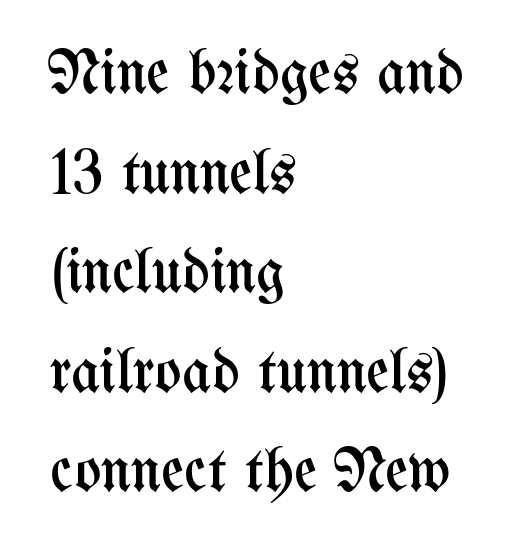
The paragraph shown leans on its left margin. Proportional: the letters do not fall into vertical columns. Heft: none added — not bold. The type sits square on the baseline with zero lean.
